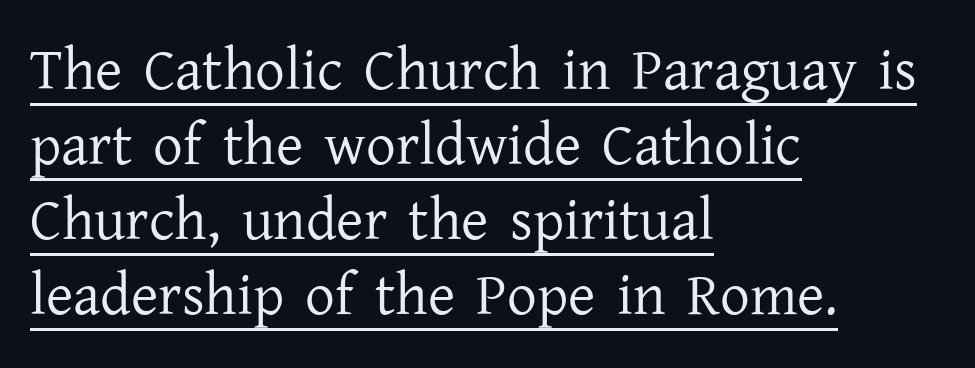
{"serif": "yes", "italic": "no", "bold": "no", "weight": "regular", "width": "normal", "stroke_contrast": "low", "x_height": "medium", "monospaced": "no", "underline": "yes", "align": "left", "line_spacing": "normal", "line_spacing_ratio": 1.27, "letter_spacing": "normal", "letter_spacing_em": 0.0, "glyph_px": 59}
